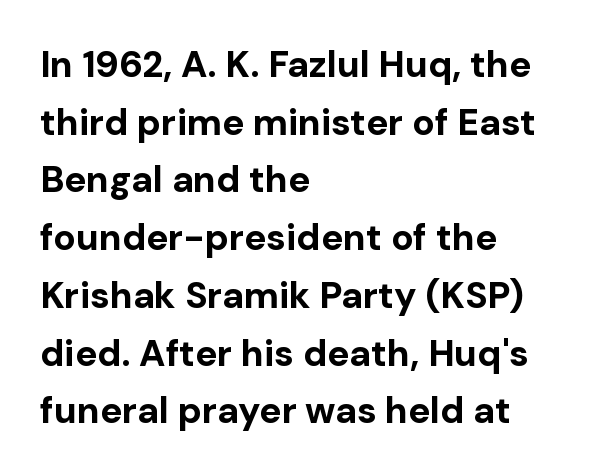
Q: Is the text bold? A: Yes.
Q: Is the text italic (slanted)? A: No, it is upright.
Q: Is the typeface a serif or a sans-serif typeface? A: Sans-serif.
Q: Is the text underlined? A: No.
Q: How is the paragraph aligned? A: Left-aligned.
Q: Is the spacing between letters normal or unusually wide? A: Normal.
Q: Is the spacing between lines tight, normal or loose? A: Normal.
Q: Width (condensed, normal, or wide)? A: Normal.
Q: Stroke contrast? A: Low.
Q: x-height? A: Medium.
Q: Monospaced? A: No.
